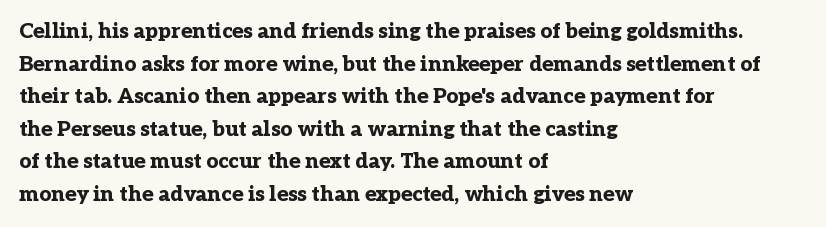
The rendering anchors every line to the left-hand side. In terms of posture, this sample is upright. This sample uses plain, unmodified letter spacing. The gap between lines stays unmarked.
